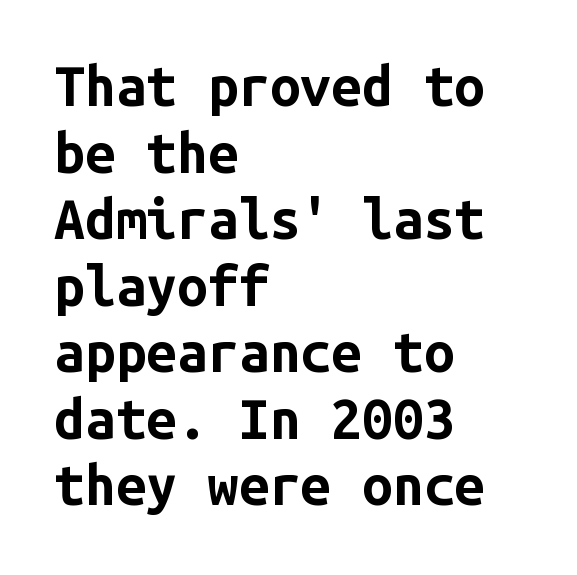
The image shows 55 px bold sans-serif type, upright, monospaced; set left-aligned, line spacing 1.21x, normal letter spacing, not underlined; low stroke contrast and a medium x-height.
